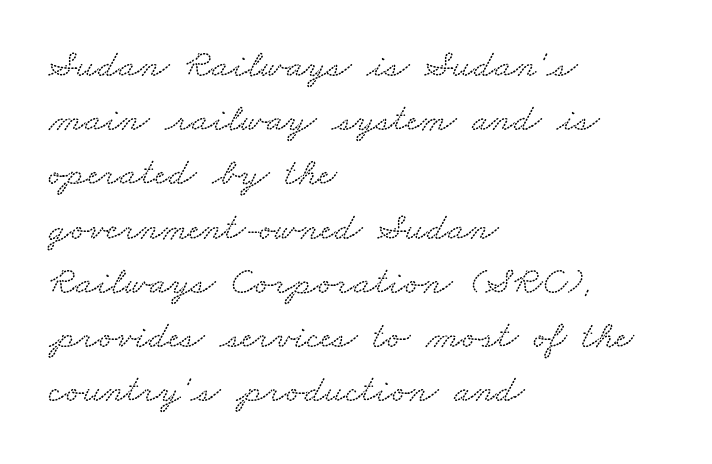
Q: Is the typeface a serif or a sans-serif typeface? A: Serif.
Q: Is the text underlined? A: No.
Q: How is the paragraph aligned? A: Left-aligned.
Q: Is the spacing between letters normal or unusually wide? A: Normal.
Q: Is the spacing between lines tight, normal or loose? A: Normal.
Q: Width (condensed, normal, or wide)? A: Wide.
Q: Stroke contrast? A: Medium.
Q: x-height? A: Small.
Q: Monospaced? A: No.
